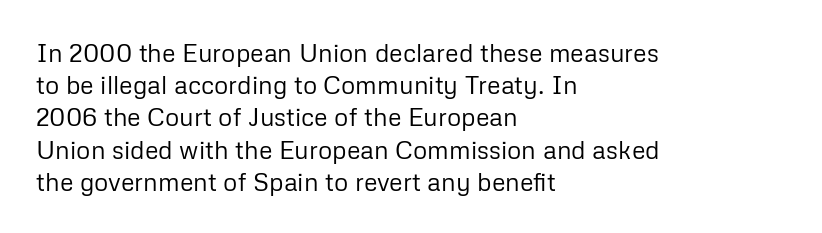
{"italic": "no", "bold": "no", "underline": "no", "align": "left", "line_spacing": "normal", "line_spacing_ratio": 1.29, "letter_spacing": "normal", "letter_spacing_em": 0.0, "glyph_px": 25}
